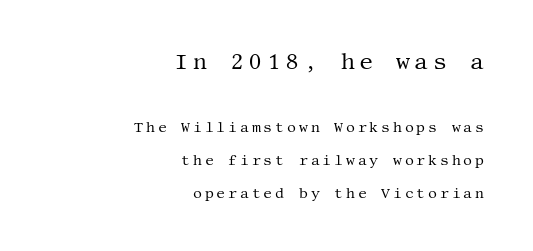
Q: Is the text bold? A: No.
Q: Is the text italic (slanted)? A: No, it is upright.
Q: Is the text underlined? A: No.
Q: How is the paragraph aligned? A: Right-aligned.
Q: Is the spacing between letters normal or unusually wide? A: Unusually wide.
Q: Is the spacing between lines tight, normal or loose? A: Loose.
Q: Which block of text is set in a larger size, the first (top) or the second (bottom)? A: The first (top) one.
